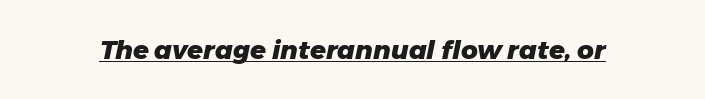
The image shows 26 px bold type, italic (leaning right); set normal letter spacing, underlined.
